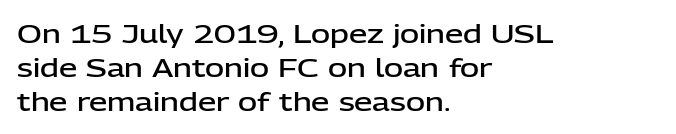
Q: Is the text bold? A: Semi-bold.
Q: Is the text italic (slanted)? A: No, it is upright.
Q: Is the text underlined? A: No.
Q: How is the paragraph aligned? A: Left-aligned.
Q: Is the spacing between letters normal or unusually wide? A: Normal.
Q: Is the spacing between lines tight, normal or loose? A: Normal.
